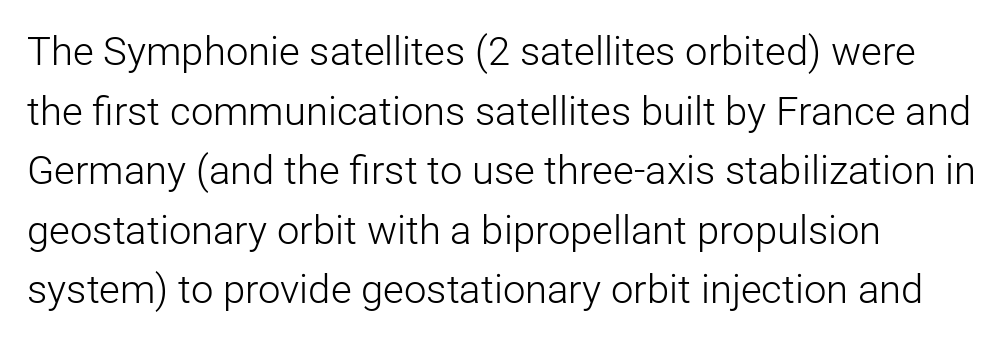
Q: Is the text bold? A: No.
Q: Is the text italic (slanted)? A: No, it is upright.
Q: Is the typeface a serif or a sans-serif typeface? A: Sans-serif.
Q: Is the text underlined? A: No.
Q: How is the paragraph aligned? A: Left-aligned.
Q: Is the spacing between letters normal or unusually wide? A: Normal.
Q: Is the spacing between lines tight, normal or loose? A: Normal.
Q: Width (condensed, normal, or wide)? A: Normal.
Q: Stroke contrast? A: Low.
Q: x-height? A: Medium.
Q: Monospaced? A: No.
